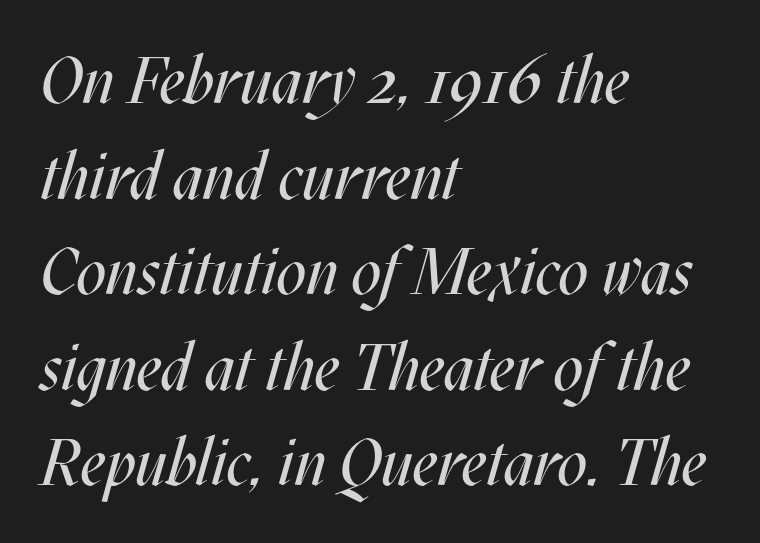
Reading down the block, your eye returns to a fixed left position each line. Glyph-to-glyph distance matches everyday printed text. Looking at the ascenders, they clearly lean. Weight class: somewhere from thin through regular.
